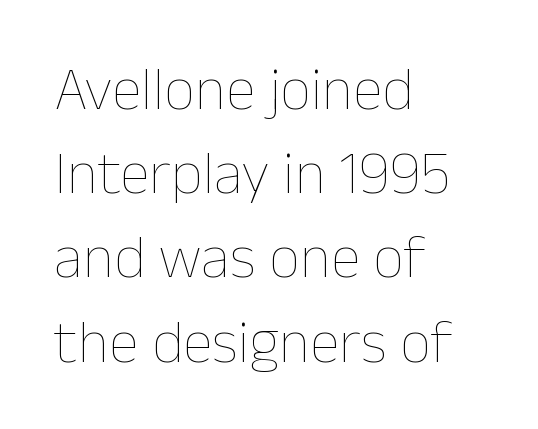
{"italic": "no", "bold": "no", "weight": "thin", "width": "normal", "stroke_contrast": "low", "x_height": "medium", "monospaced": "no", "underline": "no", "align": "left", "line_spacing": "normal", "line_spacing_ratio": 1.38, "letter_spacing": "normal", "letter_spacing_em": 0.0, "glyph_px": 61}
